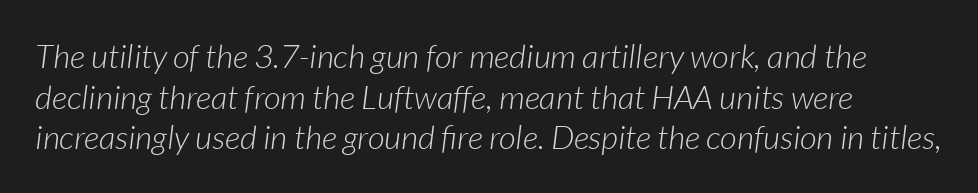
{"italic": "yes", "lean": "right", "slant_degrees": 7, "bold": "no", "weight": "light", "width": "normal", "stroke_contrast": "low", "x_height": "medium", "monospaced": "no", "underline": "no", "line_spacing_ratio": 1.23, "letter_spacing": "normal", "letter_spacing_em": 0.0, "glyph_px": 33}
